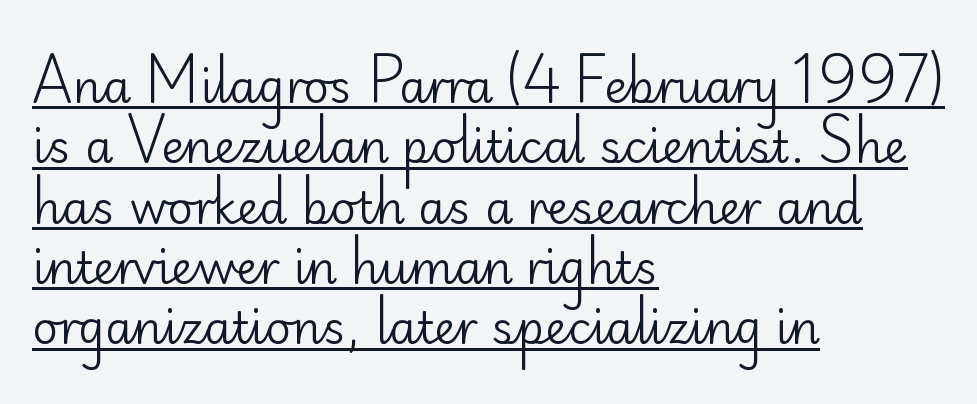
Q: Is the text bold? A: No.
Q: Is the text italic (slanted)? A: No, it is upright.
Q: Is the typeface a serif or a sans-serif typeface? A: Sans-serif.
Q: Is the text underlined? A: Yes.
Q: How is the paragraph aligned? A: Left-aligned.
Q: Is the spacing between letters normal or unusually wide? A: Normal.
Q: Is the spacing between lines tight, normal or loose? A: Normal.
Q: Width (condensed, normal, or wide)? A: Normal.
Q: Stroke contrast? A: Low.
Q: x-height? A: Small.
Q: Monospaced? A: No.
